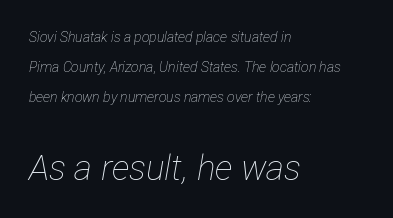
The rendering uses natural spacing where letterforms have individual widths. Words float on clear page, feet unadorned. The rendering keeps characters at their native spacing. The vertical gap from one line to the next is large. Which margin do the lines hug? The left one — the right edge is uneven. Small over large — that's the arrangement of the two blocks here.
